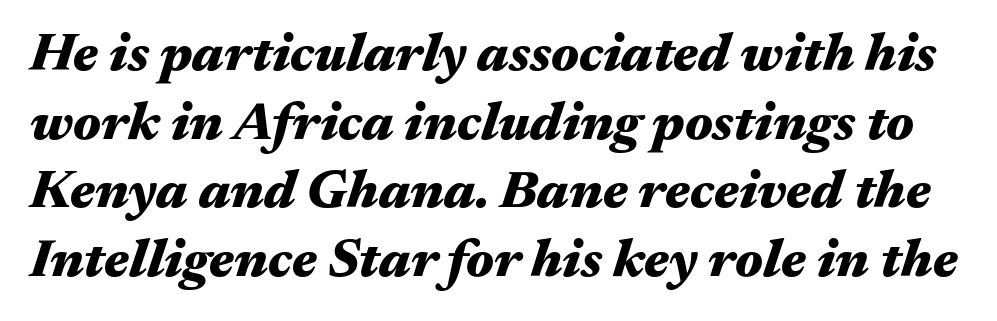
Q: Is the text bold? A: Yes.
Q: Is the text italic (slanted)? A: Yes, it leans right by about 17 degrees.
Q: Is the text underlined? A: No.
Q: Is the spacing between letters normal or unusually wide? A: Normal.
Q: Is the spacing between lines tight, normal or loose? A: Normal.
Q: Width (condensed, normal, or wide)? A: Wide.
Q: Stroke contrast? A: Medium.
Q: x-height? A: Medium.
Q: Monospaced? A: No.
